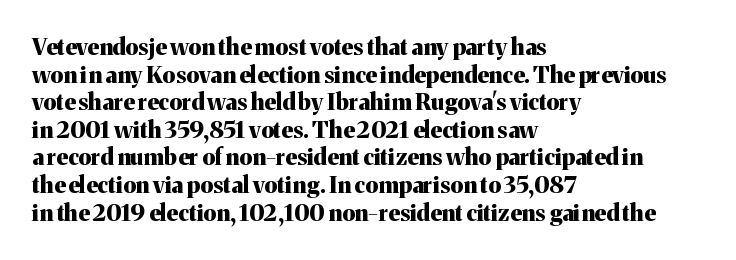
{"italic": "no", "bold": "yes", "underline": "no", "align": "left", "line_spacing_ratio": 1.2, "letter_spacing": "normal", "letter_spacing_em": 0.0, "glyph_px": 23}
